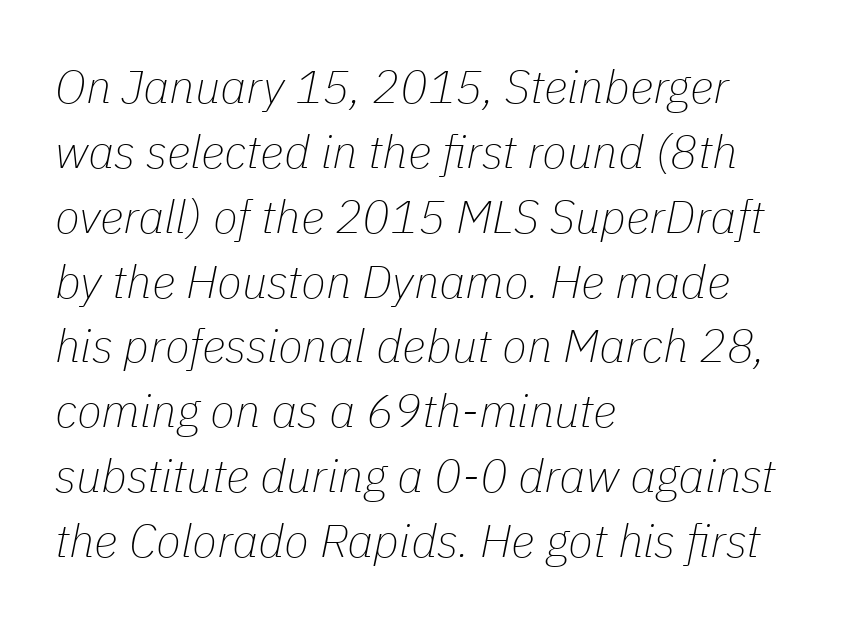
The image shows 46 px thin type, italic (leaning right); set left-aligned, normal line spacing (1.41x), normal letter spacing, not underlined; low stroke contrast and a medium x-height.
